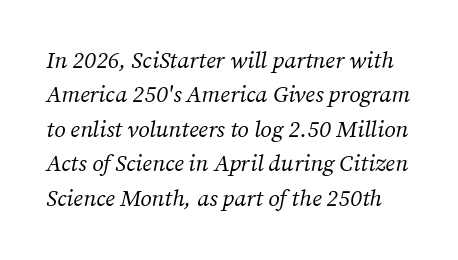
Here the glyphs are tracked normally, forming tight word shapes. The characters are drawn with everyday or finer stroke widths. The face used here has a pronounced slope to its letters. Just letters on the line, the space beneath them empty. The lines sit at an ordinary, default distance from one another.
